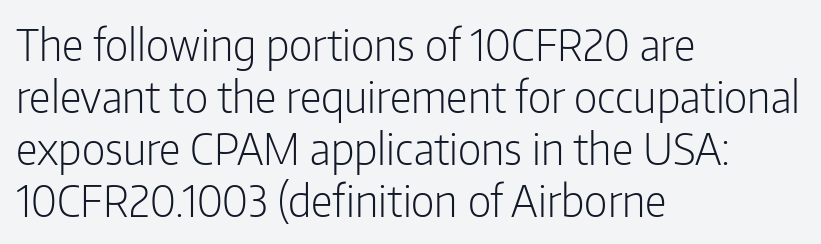
The image shows 43 px light, condensed sans-serif type, upright; set left-aligned, line spacing 1.21x, normal letter spacing, not underlined; low stroke contrast and a medium x-height.
